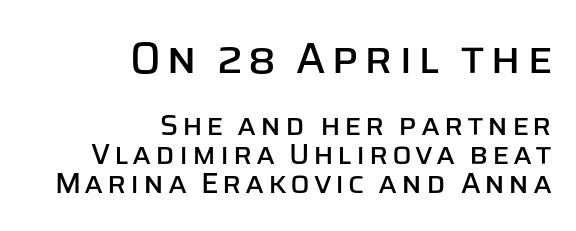
The image shows 43 px sans-serif type, upright; set right-aligned, tight line spacing (1.01x), not underlined; the first (top) block is 1.48x larger; low stroke contrast and a large x-height.
